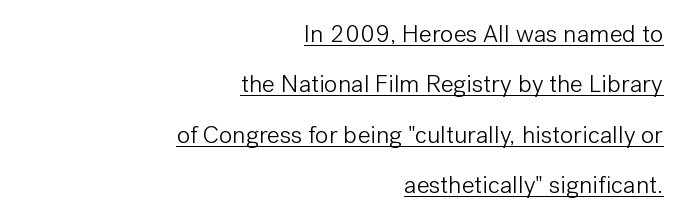
Q: Is the text bold? A: No.
Q: Is the text italic (slanted)? A: No, it is upright.
Q: Is the text underlined? A: Yes.
Q: How is the paragraph aligned? A: Right-aligned.
Q: Is the spacing between letters normal or unusually wide? A: Normal.
Q: Is the spacing between lines tight, normal or loose? A: Loose.
